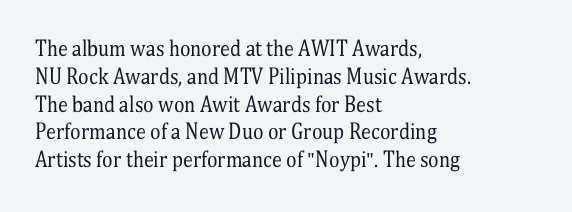
The image shows 20 px text type, upright; set left-aligned, normal line spacing (1.39x), normal letter spacing, not underlined.
